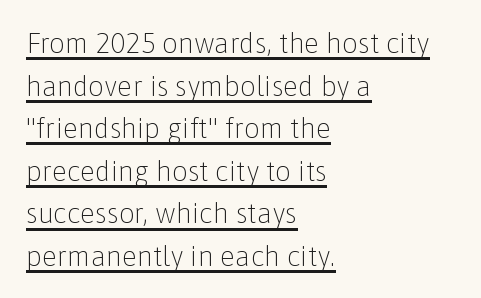
{"serif": "no", "italic": "no", "bold": "no", "weight": "light", "width": "normal", "stroke_contrast": "low", "x_height": "medium", "monospaced": "no", "underline": "yes", "align": "left", "line_spacing": "normal", "line_spacing_ratio": 1.52, "letter_spacing": "normal", "letter_spacing_em": 0.0, "glyph_px": 28}
